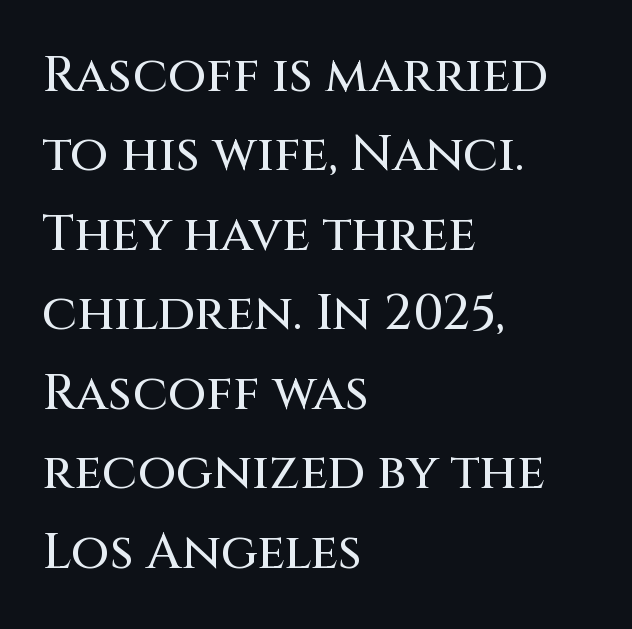
{"serif": "no", "italic": "no", "width": "normal", "stroke_contrast": "medium", "x_height": "large", "monospaced": "no", "underline": "no", "align": "left", "line_spacing": "normal", "line_spacing_ratio": 1.59, "letter_spacing": "normal", "letter_spacing_em": 0.0, "glyph_px": 50}
